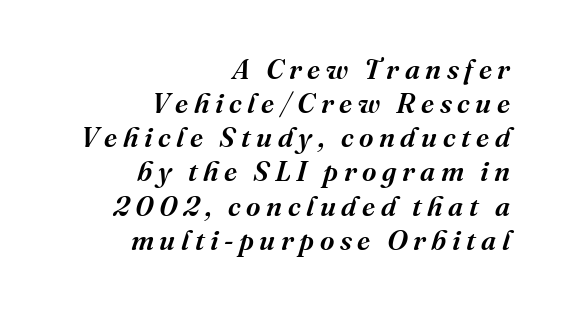
{"serif": "yes", "italic": "yes", "lean": "right", "slant_degrees": 16, "width": "normal", "stroke_contrast": "medium", "x_height": "medium", "monospaced": "no", "underline": "no", "align": "right", "line_spacing_ratio": 1.22, "letter_spacing": "wide", "letter_spacing_em": 0.2, "glyph_px": 28}
